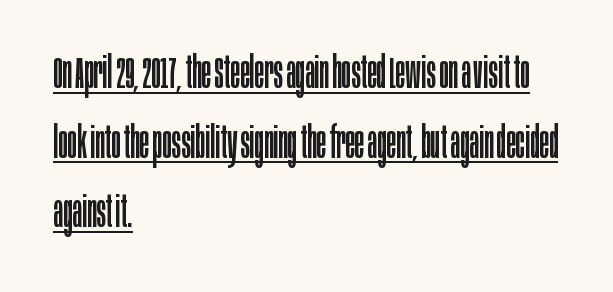
{"serif": "no", "italic": "no", "bold": "no", "weight": "regular", "width": "condensed", "stroke_contrast": "low", "x_height": "large", "monospaced": "no", "underline": "yes", "align": "left", "line_spacing": "normal", "line_spacing_ratio": 1.58, "letter_spacing": "normal", "letter_spacing_em": 0.0, "glyph_px": 44}
